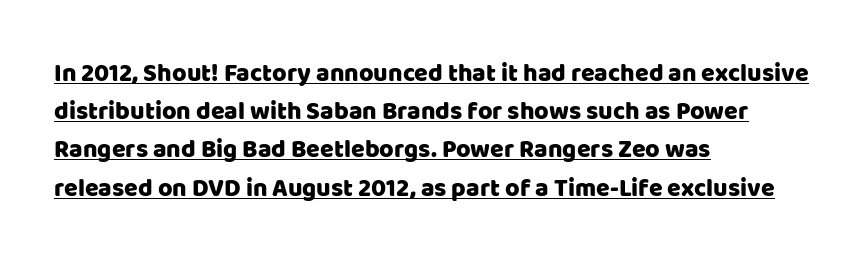
{"italic": "no", "underline": "yes", "align": "left", "line_spacing": "normal", "line_spacing_ratio": 1.53, "letter_spacing": "normal", "letter_spacing_em": 0.0, "glyph_px": 25}
